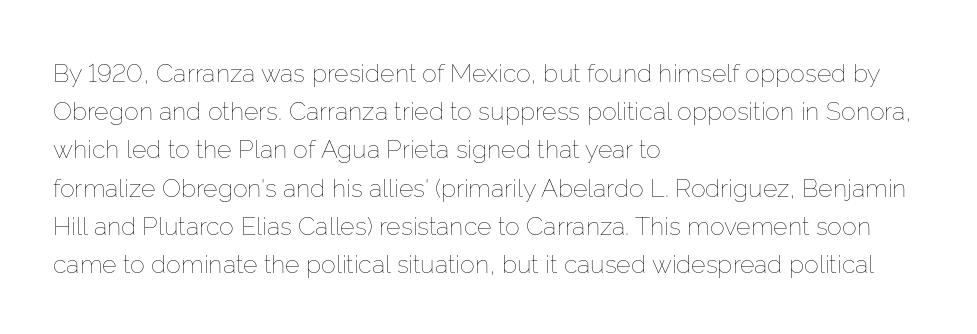
The image shows 25 px text type, upright; set left-aligned, normal line spacing (1.53x), normal letter spacing, not underlined.
